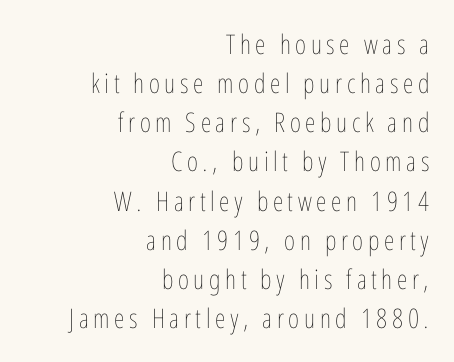
{"italic": "no", "bold": "no", "underline": "no", "align": "right", "line_spacing": "normal", "line_spacing_ratio": 1.45, "glyph_px": 27}
